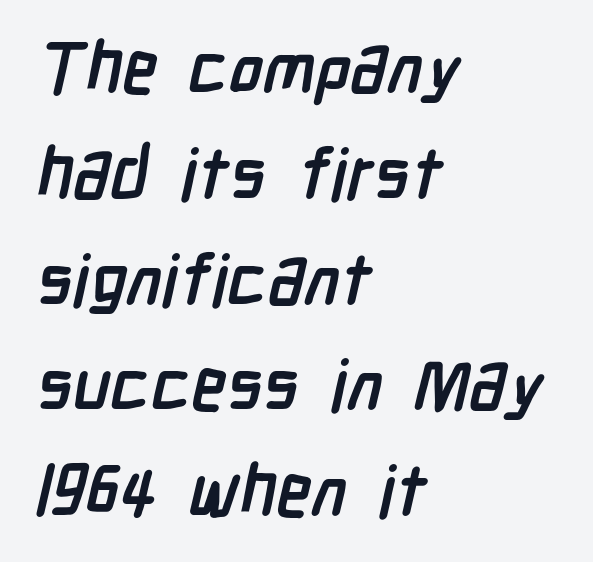
Examine the stroke ends and you'll find no serifs. Character widths vary here, with narrow letters taking less room than wide ones. One-word summary of the alignment: left. The passage shown has conventional tracking throughout. Emphasis by weight is at full strength: bold. Descenders are the only things crossing below the line.
